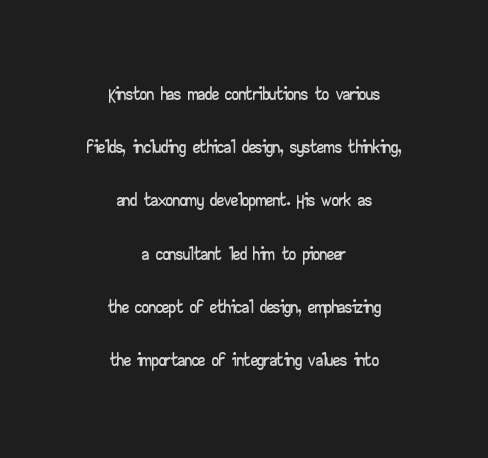
Tracking value appears to be zero — textbook default spacing. The strip under each line holds only bare page. Note the varied advance widths — an 'i' is clearly narrower than an 'm'. Successive baselines arrive slowly, with a big drop between each.
